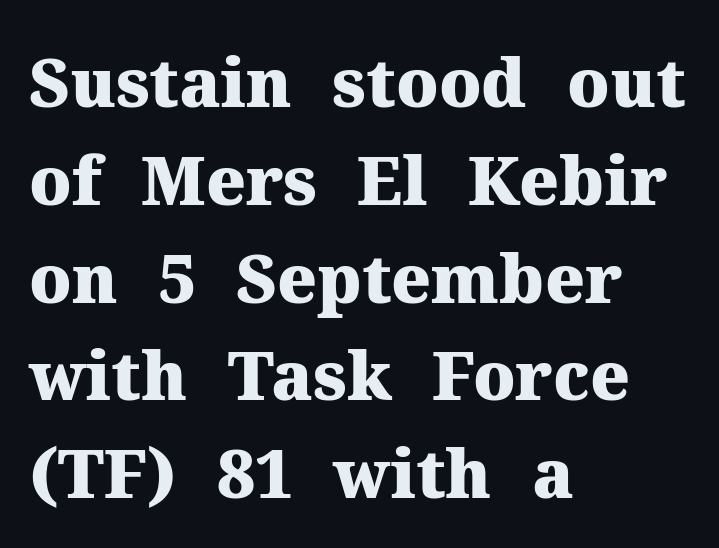
Q: Is the text bold? A: Yes.
Q: Is the text italic (slanted)? A: No, it is upright.
Q: Is the typeface a serif or a sans-serif typeface? A: Serif.
Q: Is the text underlined? A: No.
Q: How is the paragraph aligned? A: Left-aligned.
Q: Is the spacing between letters normal or unusually wide? A: Normal.
Q: Is the spacing between lines tight, normal or loose? A: Normal.
Q: Width (condensed, normal, or wide)? A: Normal.
Q: Stroke contrast? A: Medium.
Q: x-height? A: Medium.
Q: Monospaced? A: No.
